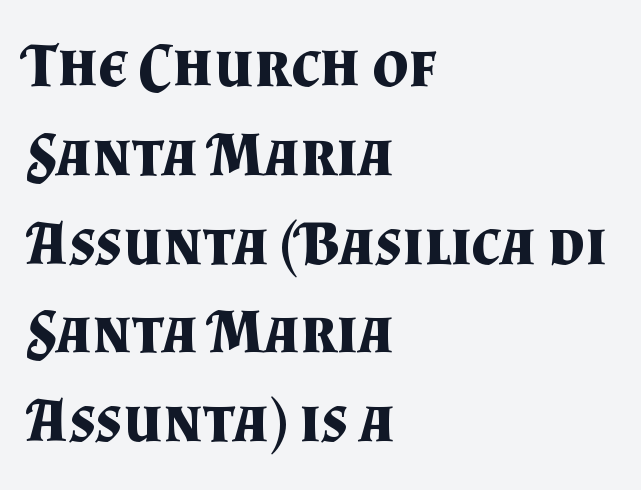
{"serif": "yes", "italic": "no", "bold": "yes", "weight": "bold", "width": "normal", "stroke_contrast": "medium", "x_height": "small", "monospaced": "no", "underline": "no", "align": "left", "line_spacing": "normal", "line_spacing_ratio": 1.41, "letter_spacing": "normal", "letter_spacing_em": 0.0, "glyph_px": 63}
